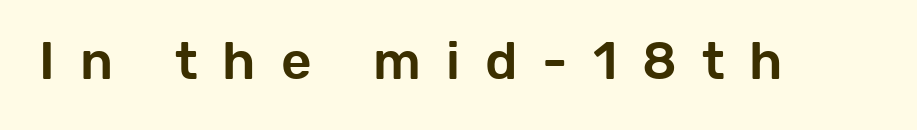
{"serif": "no", "italic": "no", "width": "normal", "stroke_contrast": "low", "x_height": "medium", "monospaced": "no", "underline": "no", "letter_spacing": "wide", "letter_spacing_em": 0.47, "glyph_px": 53}
